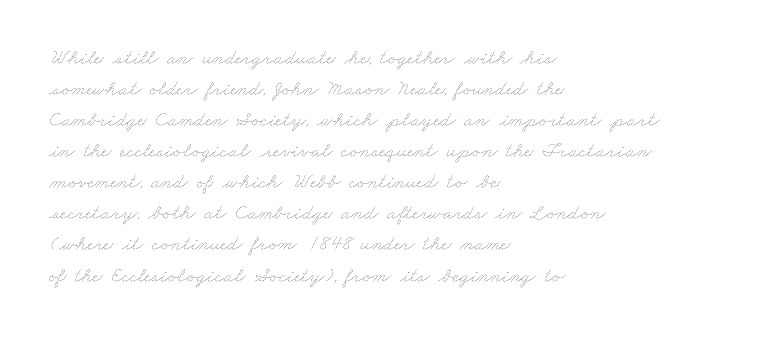
The image shows 21 px text type; set left-aligned, normal line spacing (1.48x), normal letter spacing, not underlined.
